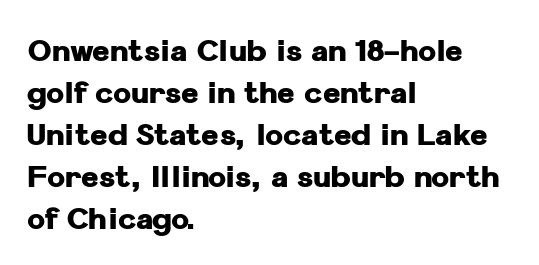
{"serif": "no", "italic": "no", "bold": "yes", "weight": "heavy", "width": "normal", "stroke_contrast": "low", "x_height": "medium", "monospaced": "no", "underline": "no", "align": "left", "line_spacing": "normal", "line_spacing_ratio": 1.4, "letter_spacing": "normal", "letter_spacing_em": 0.0, "glyph_px": 30}
